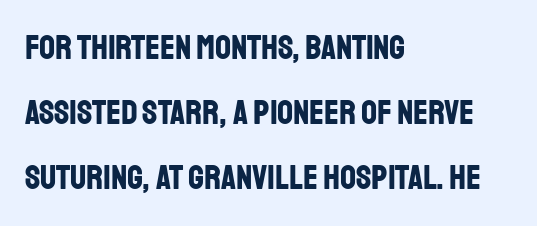
Posture: straight, roman, zero tilt. Each word holds together tightly as a unit, with standard inter-letter gaps. Unmarked baselines from the first word to the last. Which margin do the lines hug? The left one — the right edge is uneven.
